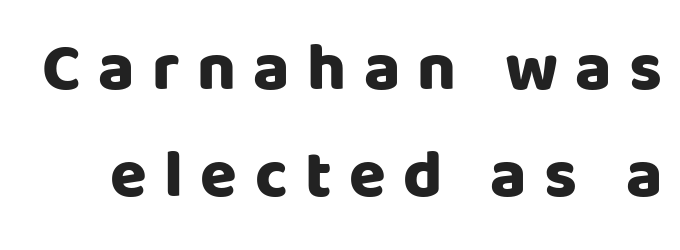
{"serif": "no", "italic": "no", "bold": "yes", "weight": "heavy", "width": "normal", "stroke_contrast": "low", "x_height": "large", "monospaced": "no", "underline": "no", "line_spacing": "normal", "line_spacing_ratio": 1.59, "letter_spacing": "wide", "letter_spacing_em": 0.26, "glyph_px": 67}
